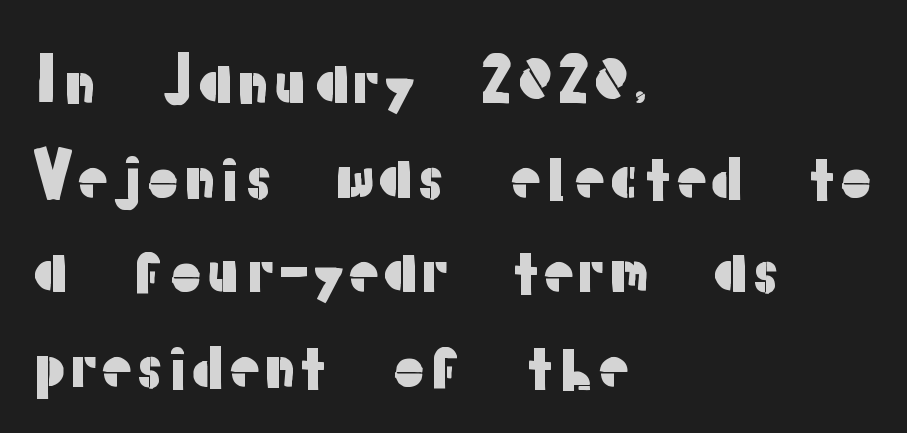
{"serif": "no", "italic": "no", "width": "normal", "stroke_contrast": "low", "x_height": "medium", "monospaced": "no", "underline": "no", "align": "left", "line_spacing": "normal", "line_spacing_ratio": 1.55, "letter_spacing": "normal", "letter_spacing_em": 0.0, "glyph_px": 61}
